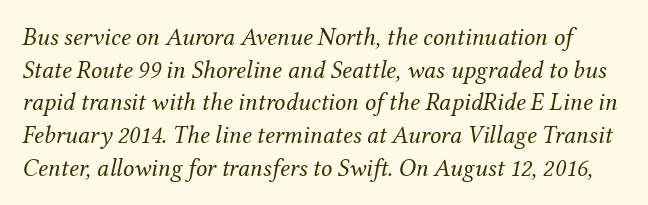
The image shows 25 px text type, italic (leaning right); set normal line spacing (1.31x), normal letter spacing, not underlined.
